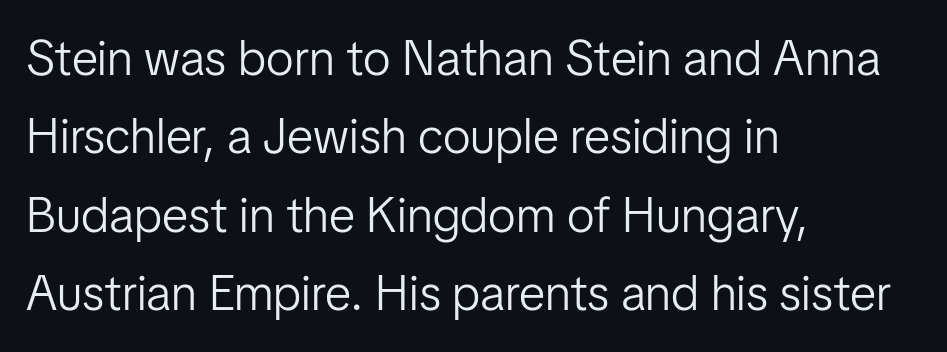
{"serif": "no", "italic": "no", "bold": "no", "weight": "light", "width": "normal", "stroke_contrast": "low", "x_height": "medium", "monospaced": "no", "underline": "no", "align": "left", "line_spacing": "normal", "line_spacing_ratio": 1.6, "letter_spacing": "normal", "letter_spacing_em": 0.0, "glyph_px": 49}
